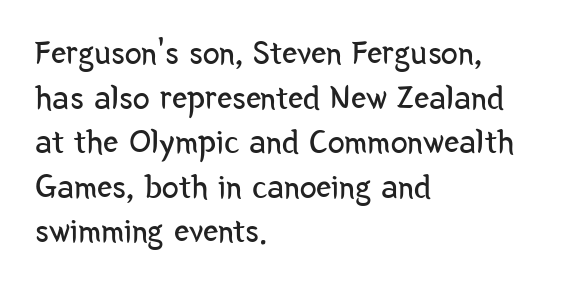
Does the copy run flush right? No — it runs flush left. Varying glyph widths throughout — classic text-font behaviour. Think standard paragraph weight, or any step lighter than that. Each row of text sits above clean, open space.
